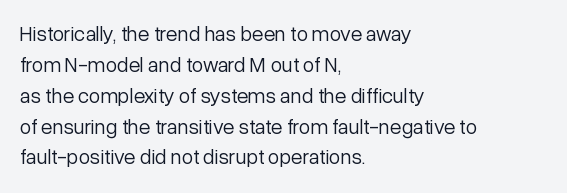
Q: Is the text bold? A: No.
Q: Is the text italic (slanted)? A: No, it is upright.
Q: Is the text underlined? A: No.
Q: How is the paragraph aligned? A: Left-aligned.
Q: Is the spacing between letters normal or unusually wide? A: Normal.
Q: Is the spacing between lines tight, normal or loose? A: Normal.
